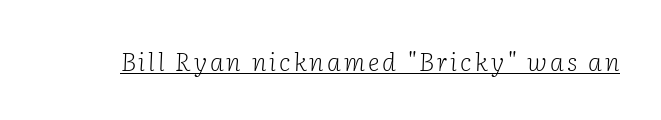
Q: Is the text bold? A: No.
Q: Is the text italic (slanted)? A: Yes, it leans right by about 2 degrees.
Q: Is the text underlined? A: Yes.
